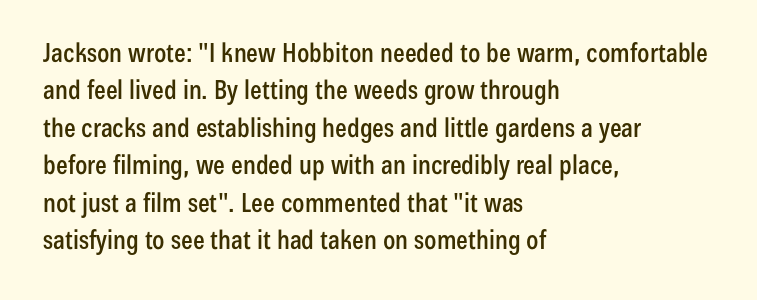
The image shows 26 px text type, upright; set left-aligned, normal line spacing (1.44x), normal letter spacing, not underlined.
